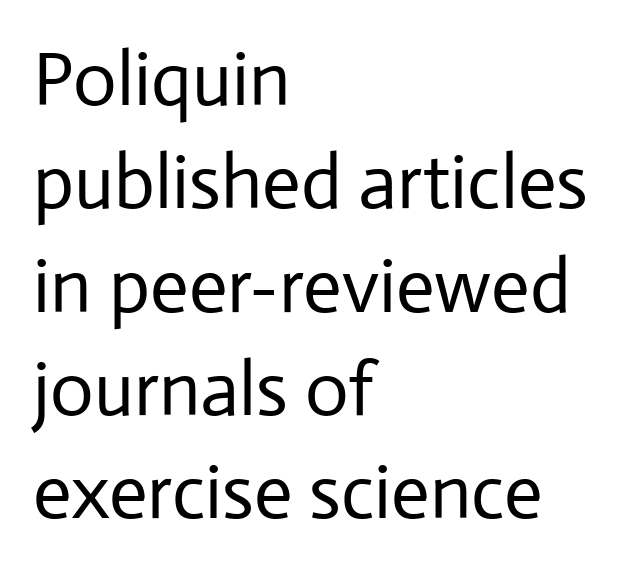
Interline gaps are of average width in this sample. The rendering anchors every line to the left-hand side. Proportional: the letters do not fall into vertical columns. This rendering leaves character spacing at its baseline value. Any mark beneath the type? The region is blank. Stem width sits at or under what a default text font uses.
